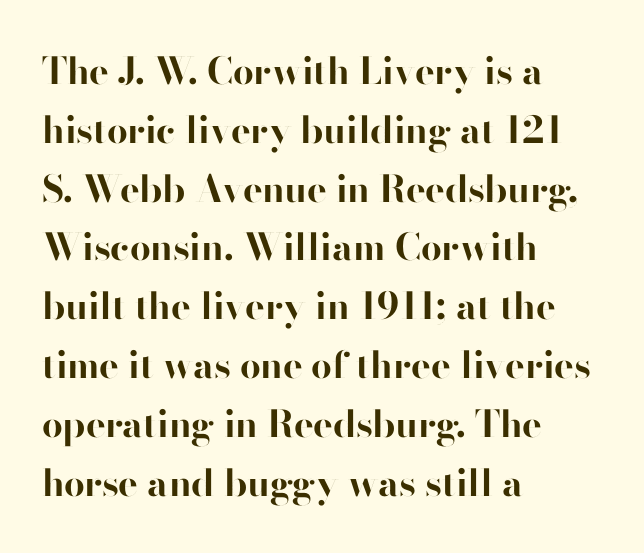
Q: Is the text bold? A: Yes.
Q: Is the text italic (slanted)? A: No, it is upright.
Q: Is the typeface a serif or a sans-serif typeface? A: Sans-serif.
Q: Is the text underlined? A: No.
Q: How is the paragraph aligned? A: Left-aligned.
Q: Is the spacing between letters normal or unusually wide? A: Normal.
Q: Is the spacing between lines tight, normal or loose? A: Normal.
Q: Width (condensed, normal, or wide)? A: Normal.
Q: Stroke contrast? A: High.
Q: x-height? A: Small.
Q: Monospaced? A: No.
